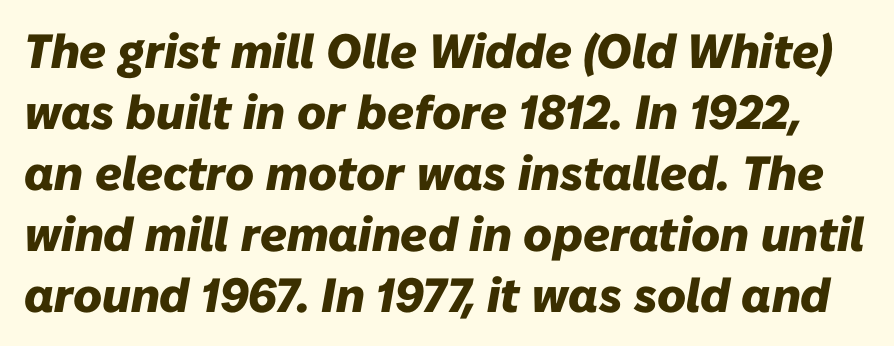
{"italic": "yes", "lean": "right", "slant_degrees": 10, "bold": "yes", "weight": "heavy", "width": "normal", "stroke_contrast": "low", "x_height": "medium", "monospaced": "no", "underline": "no", "line_spacing": "normal", "line_spacing_ratio": 1.27, "letter_spacing": "normal", "letter_spacing_em": 0.0, "glyph_px": 48}
